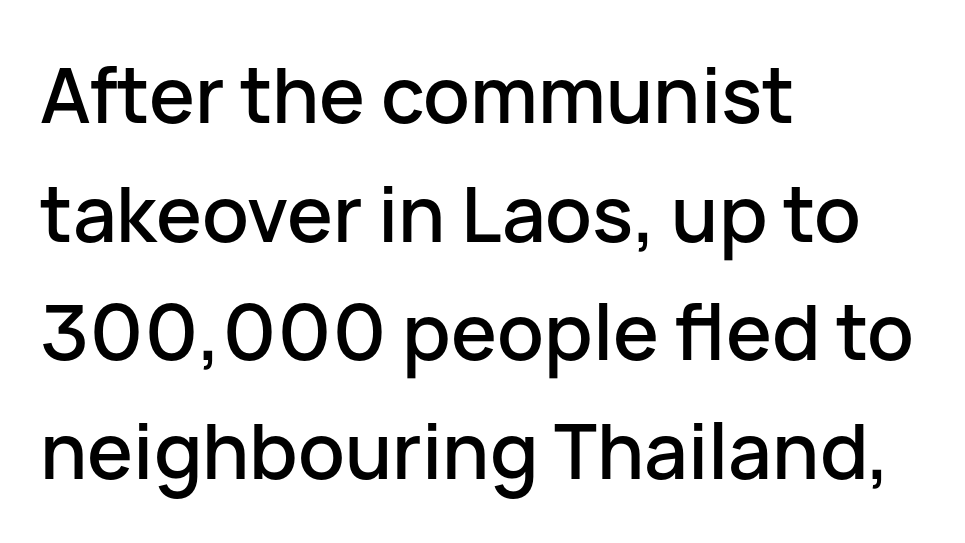
{"serif": "no", "italic": "no", "width": "normal", "stroke_contrast": "low", "x_height": "medium", "monospaced": "no", "underline": "no", "align": "left", "line_spacing": "normal", "line_spacing_ratio": 1.54, "letter_spacing": "normal", "letter_spacing_em": 0.0, "glyph_px": 77}
